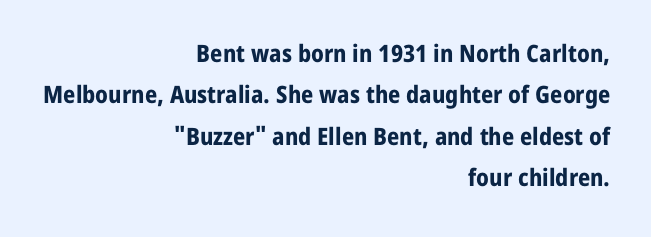
The image shows 24 px bold type, upright; set right-aligned, line spacing 1.72x, normal letter spacing, not underlined.
